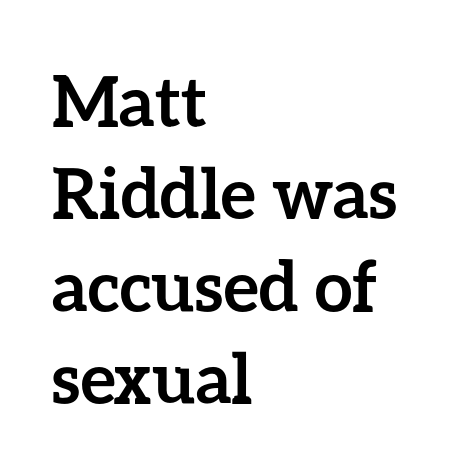
Q: Is the text bold? A: Yes.
Q: Is the text italic (slanted)? A: No, it is upright.
Q: Is the text underlined? A: No.
Q: How is the paragraph aligned? A: Left-aligned.
Q: Is the spacing between letters normal or unusually wide? A: Normal.
Q: Is the spacing between lines tight, normal or loose? A: Normal.
Q: Width (condensed, normal, or wide)? A: Normal.
Q: Stroke contrast? A: Low.
Q: x-height? A: Medium.
Q: Monospaced? A: No.
